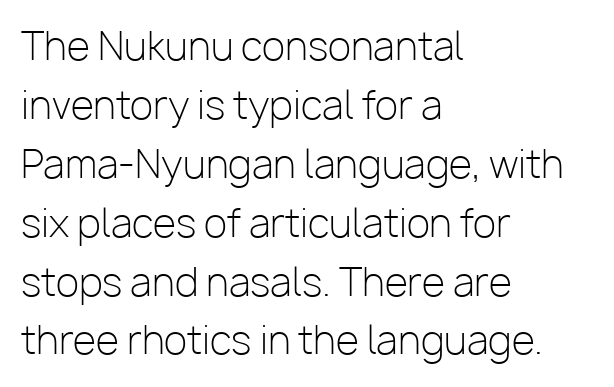
{"serif": "no", "italic": "no", "bold": "no", "weight": "light", "width": "normal", "stroke_contrast": "low", "x_height": "medium", "monospaced": "no", "underline": "no", "align": "left", "line_spacing": "normal", "line_spacing_ratio": 1.55, "letter_spacing": "normal", "letter_spacing_em": 0.0, "glyph_px": 38}
